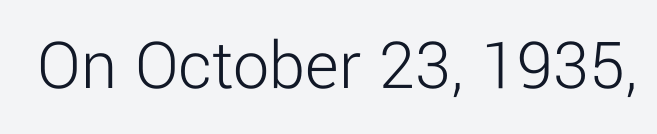
Bare-footed words on every line. Proportional: the letters do not fall into vertical columns. These lines keep a tight, regular rhythm from letter to letter. Compared with a typical body face, this is equally light or lighter still. The letters stand straight up with perfectly vertical stems.
